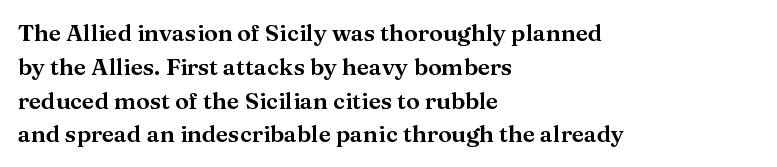
Q: Is the text italic (slanted)? A: No, it is upright.
Q: Is the text underlined? A: No.
Q: How is the paragraph aligned? A: Left-aligned.
Q: Is the spacing between letters normal or unusually wide? A: Normal.
Q: Is the spacing between lines tight, normal or loose? A: Normal.
